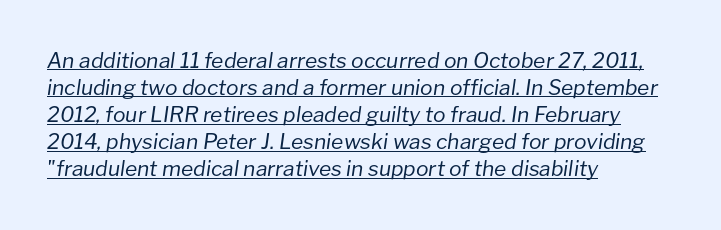
Q: Is the text bold? A: No.
Q: Is the text italic (slanted)? A: Yes, it leans right by about 8 degrees.
Q: Is the text underlined? A: Yes.
Q: How is the paragraph aligned? A: Left-aligned.
Q: Is the spacing between letters normal or unusually wide? A: Normal.
Q: Is the spacing between lines tight, normal or loose? A: Normal.
